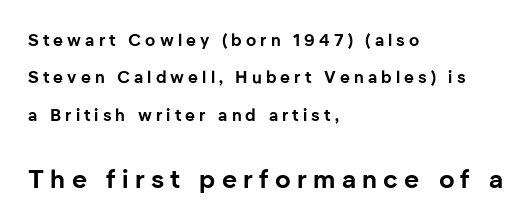
The image shows 26 px bold type, upright; set left-aligned, loose line spacing (2.2x), unusually wide letter spacing (+0.24 em), not underlined; the second (bottom) block is 1.53x larger.
